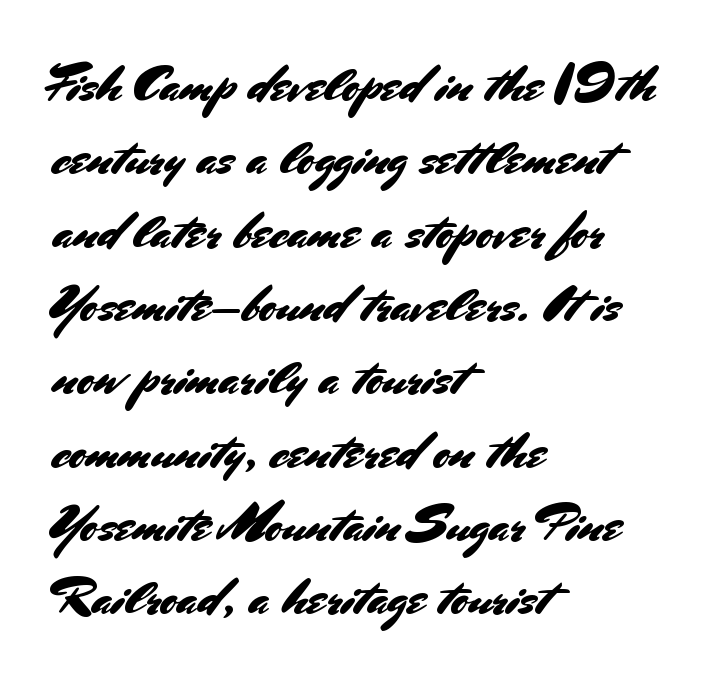
Q: Is the text italic (slanted)? A: Yes.
Q: Is the typeface a serif or a sans-serif typeface? A: Sans-serif.
Q: Is the text underlined? A: No.
Q: How is the paragraph aligned? A: Left-aligned.
Q: Is the spacing between letters normal or unusually wide? A: Normal.
Q: Is the spacing between lines tight, normal or loose? A: Normal.
Q: Width (condensed, normal, or wide)? A: Normal.
Q: Stroke contrast? A: Medium.
Q: x-height? A: Small.
Q: Monospaced? A: No.
